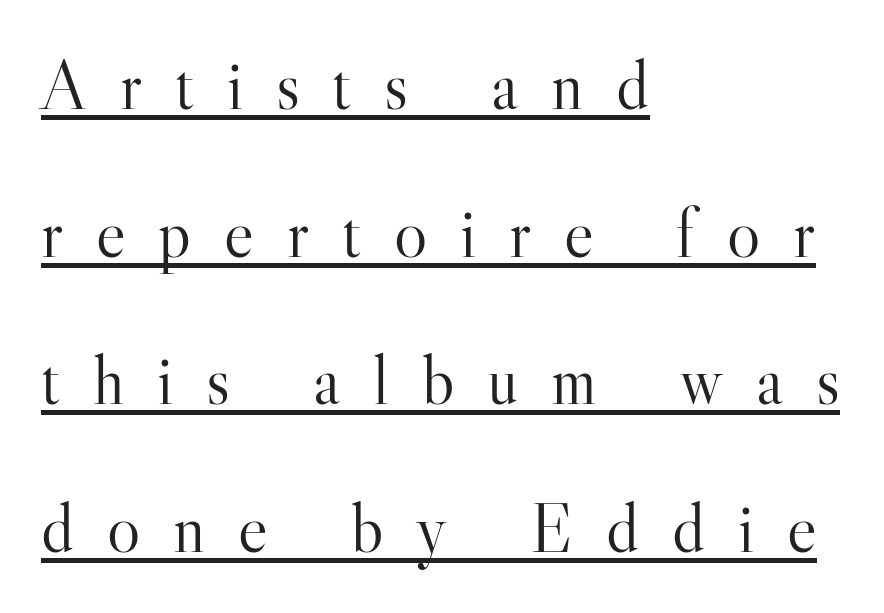
{"serif": "yes", "italic": "no", "bold": "no", "weight": "light", "width": "normal", "stroke_contrast": "high", "x_height": "small", "monospaced": "no", "underline": "yes", "align": "left", "line_spacing": "loose", "line_spacing_ratio": 2.11, "letter_spacing": "wide", "letter_spacing_em": 0.47, "glyph_px": 70}
